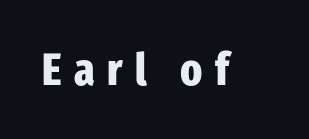
{"serif": "no", "italic": "no", "bold": "yes", "weight": "heavy", "width": "condensed", "stroke_contrast": "low", "x_height": "medium", "monospaced": "no", "underline": "no", "letter_spacing": "wide", "letter_spacing_em": 0.28, "glyph_px": 45}
